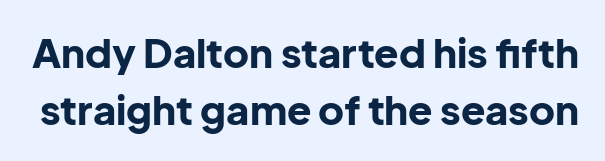
The image shows 40 px bold sans-serif type, upright; set normal line spacing (1.43x), normal letter spacing, not underlined; low stroke contrast and a medium x-height.
